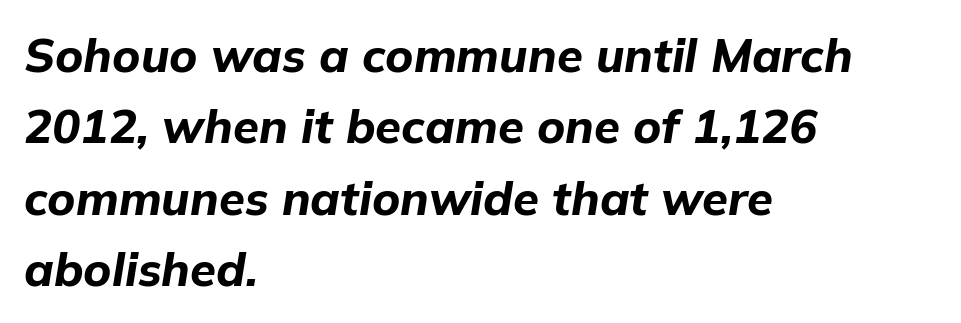
Line spacing here is normal. Check under the words: just untouched page. The letters advance in unequal steps, a hallmark of proportional type. The paragraph shown leans on its left margin. Standard letterfit; no display-style spreading of the glyphs. Look at the stroke-to-counter ratio: heavy, a bold.
